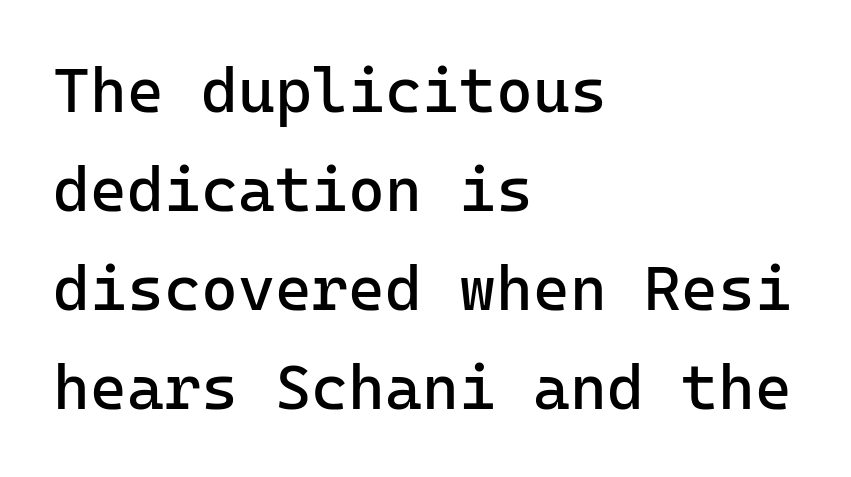
The image shows 63 px regular-weight sans-serif type, upright, monospaced; set left-aligned, normal line spacing (1.57x), normal letter spacing, not underlined; low stroke contrast and a medium x-height.
